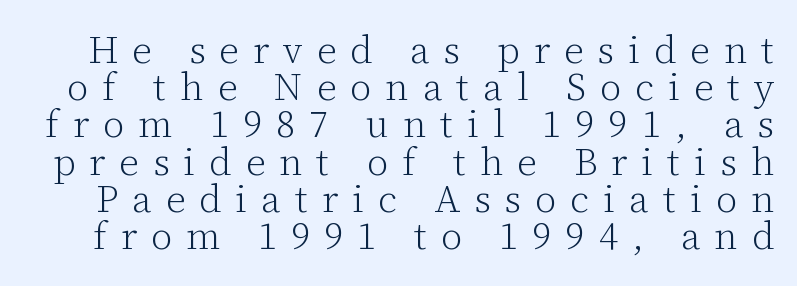
The image shows 38 px light serif type, upright; set tight line spacing (0.98x), unusually wide letter spacing (+0.37 em), not underlined; low stroke contrast and a medium x-height.
